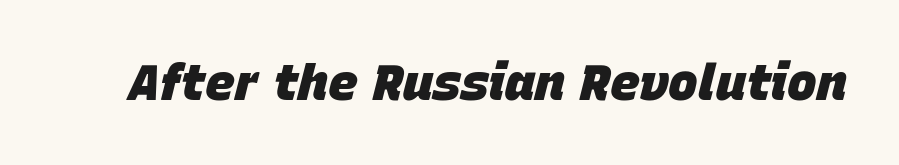
{"italic": "yes", "lean": "right", "slant_degrees": 15, "bold": "yes", "weight": "heavy", "width": "normal", "stroke_contrast": "low", "x_height": "large", "monospaced": "no", "underline": "no", "letter_spacing": "normal", "letter_spacing_em": 0.0, "glyph_px": 50}
